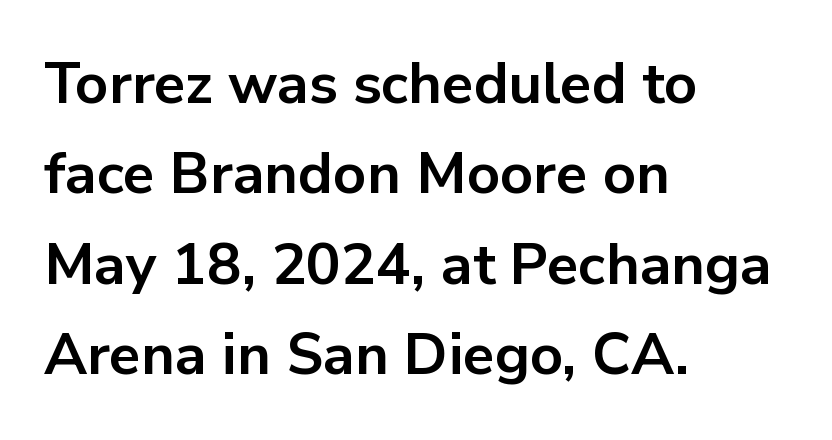
Notice how the stems are strictly vertical — no italics here. To sum up the face: it is a sans, with no serifs. In CSS terms this would be text-align: left. Nobody touched the tracking dial on this one. The strip under each line holds only bare page.
